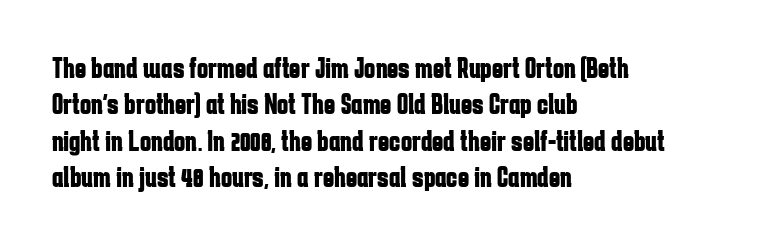
{"serif": "no", "italic": "no", "bold": "yes", "weight": "bold", "width": "condensed", "stroke_contrast": "low", "x_height": "medium", "monospaced": "no", "underline": "no", "align": "left", "line_spacing_ratio": 1.21, "letter_spacing": "normal", "letter_spacing_em": 0.0, "glyph_px": 30}
